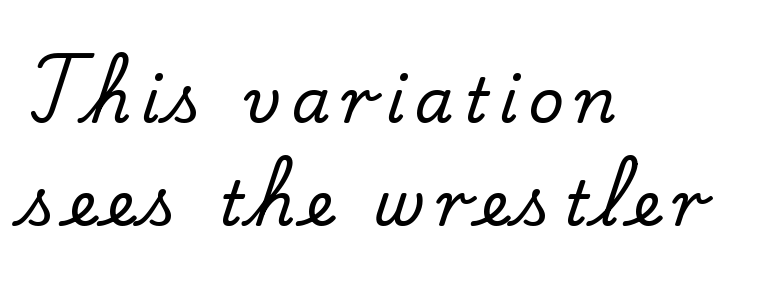
The image shows 62 px serif type; set left-aligned, normal line spacing (1.66x), not underlined; low stroke contrast and a small x-height.
